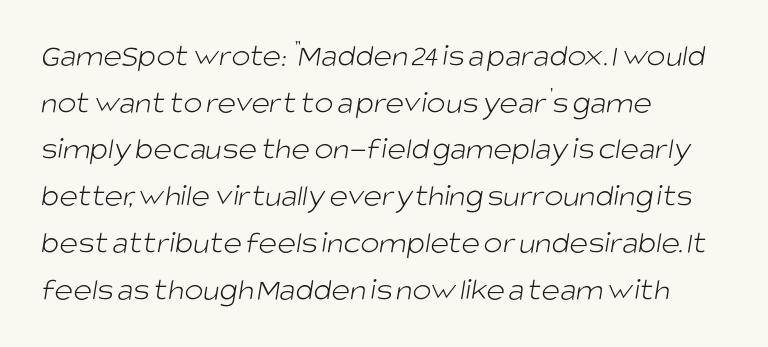
Q: Is the text bold? A: No.
Q: Is the typeface a serif or a sans-serif typeface? A: Sans-serif.
Q: Is the text underlined? A: No.
Q: How is the paragraph aligned? A: Left-aligned.
Q: Is the spacing between letters normal or unusually wide? A: Normal.
Q: Is the spacing between lines tight, normal or loose? A: Normal.
Q: Width (condensed, normal, or wide)? A: Normal.
Q: Stroke contrast? A: Low.
Q: x-height? A: Large.
Q: Monospaced? A: No.
